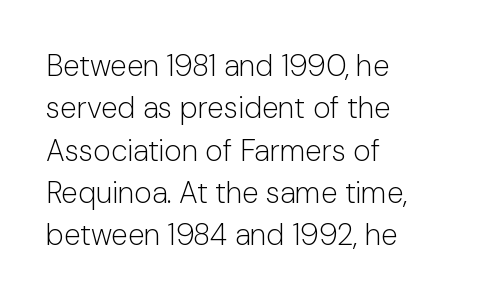
Q: Is the text bold? A: No.
Q: Is the text italic (slanted)? A: No, it is upright.
Q: Is the typeface a serif or a sans-serif typeface? A: Sans-serif.
Q: Is the text underlined? A: No.
Q: How is the paragraph aligned? A: Left-aligned.
Q: Is the spacing between letters normal or unusually wide? A: Normal.
Q: Is the spacing between lines tight, normal or loose? A: Normal.
Q: Width (condensed, normal, or wide)? A: Normal.
Q: Stroke contrast? A: Low.
Q: x-height? A: Medium.
Q: Monospaced? A: No.
